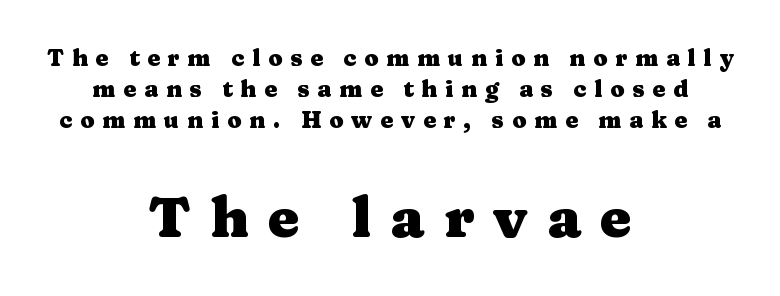
{"serif": "yes", "italic": "no", "bold": "yes", "weight": "heavy", "width": "wide", "stroke_contrast": "medium", "x_height": "medium", "monospaced": "no", "underline": "no", "align": "center", "line_spacing": "normal", "line_spacing_ratio": 1.34, "letter_spacing": "wide", "letter_spacing_em": 0.34, "larger_block": "second", "size_ratio": 2.48, "glyph_px": 57}
